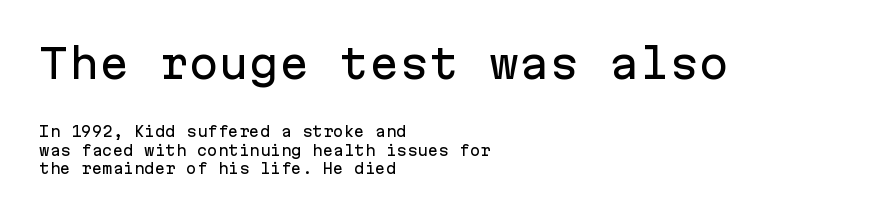
{"serif": "no", "italic": "no", "width": "normal", "stroke_contrast": "low", "x_height": "medium", "monospaced": "yes", "underline": "no", "align": "left", "line_spacing": "normal", "line_spacing_ratio": 1.31, "letter_spacing": "normal", "letter_spacing_em": 0.0, "larger_block": "first", "size_ratio": 2.86, "glyph_px": 40}
